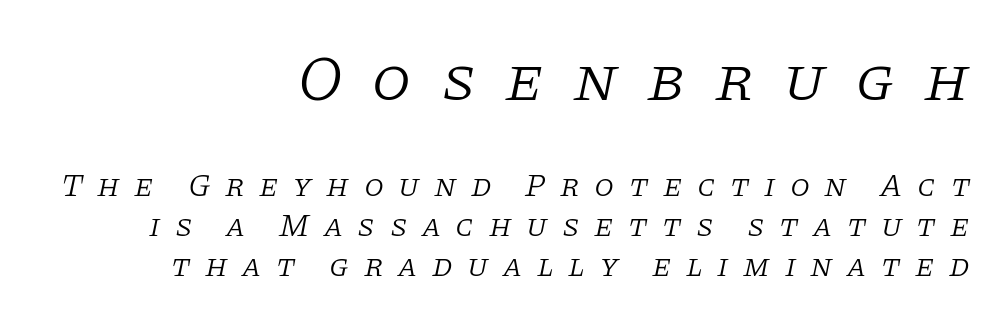
The cut favours lightness, reaching ordinary text weight at its darkest. Between these two stacked blocks, the higher one wins on size. If you drew a ruler down the right edge, every line would touch it. Bare-footed words on every line. Is there much room between lines? A standard amount, neither cramped nor airy.
